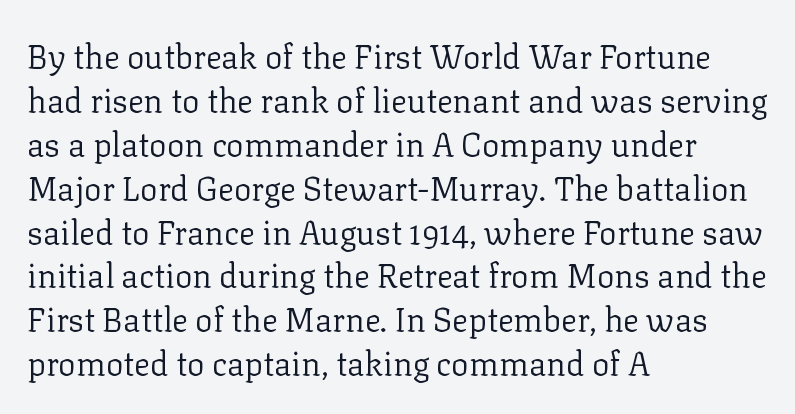
The image shows 33 px regular-weight serif type, upright; set left-aligned, normal line spacing (1.33x), normal letter spacing, not underlined; low stroke contrast and a medium x-height.
